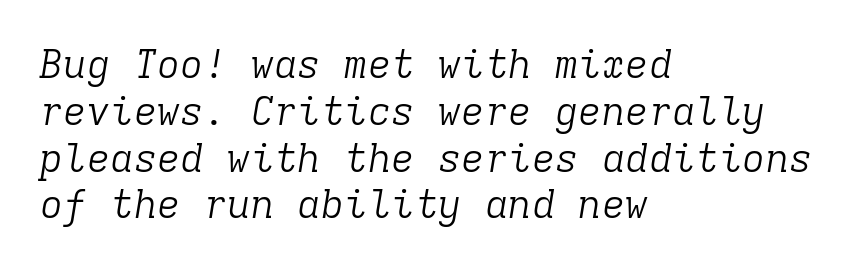
The image shows 39 px light serif type, italic (leaning right), monospaced; set left-aligned, line spacing 1.2x, normal letter spacing, not underlined; low stroke contrast and a medium x-height.
